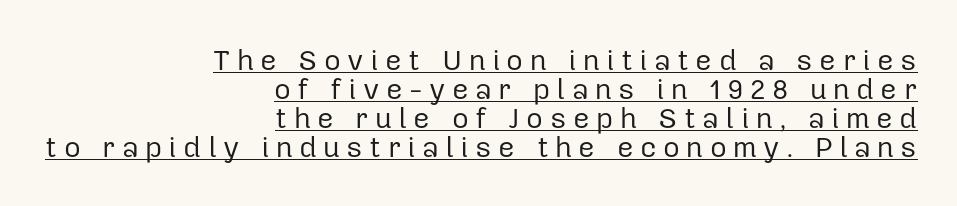
Q: Is the text bold? A: No.
Q: Is the text italic (slanted)? A: No, it is upright.
Q: Is the typeface a serif or a sans-serif typeface? A: Sans-serif.
Q: Is the text underlined? A: Yes.
Q: How is the paragraph aligned? A: Right-aligned.
Q: Is the spacing between letters normal or unusually wide? A: Unusually wide.
Q: Is the spacing between lines tight, normal or loose? A: Tight.
Q: Width (condensed, normal, or wide)? A: Normal.
Q: Stroke contrast? A: Low.
Q: x-height? A: Medium.
Q: Monospaced? A: No.
